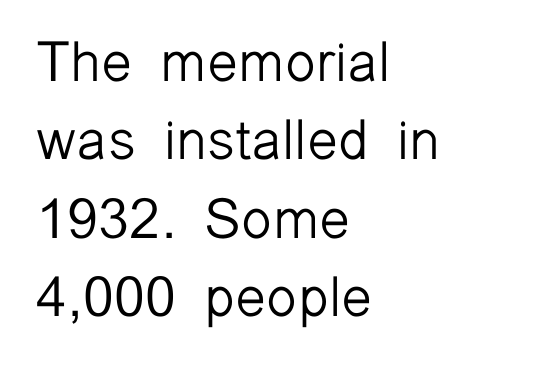
Q: Is the text bold? A: No.
Q: Is the text italic (slanted)? A: No, it is upright.
Q: Is the typeface a serif or a sans-serif typeface? A: Sans-serif.
Q: Is the text underlined? A: No.
Q: How is the paragraph aligned? A: Left-aligned.
Q: Is the spacing between letters normal or unusually wide? A: Normal.
Q: Is the spacing between lines tight, normal or loose? A: Normal.
Q: Width (condensed, normal, or wide)? A: Normal.
Q: Stroke contrast? A: Low.
Q: x-height? A: Medium.
Q: Monospaced? A: No.
